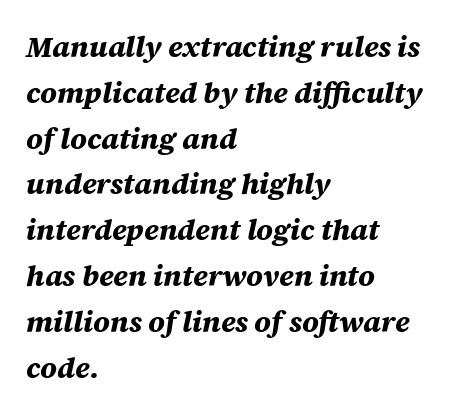
Line starts are locked; line ends wander. Heavy-handed strokes throughout: this text is bold. Honestly, there is no underline to notice here at all. Does the leading feel generous? No, just average.
